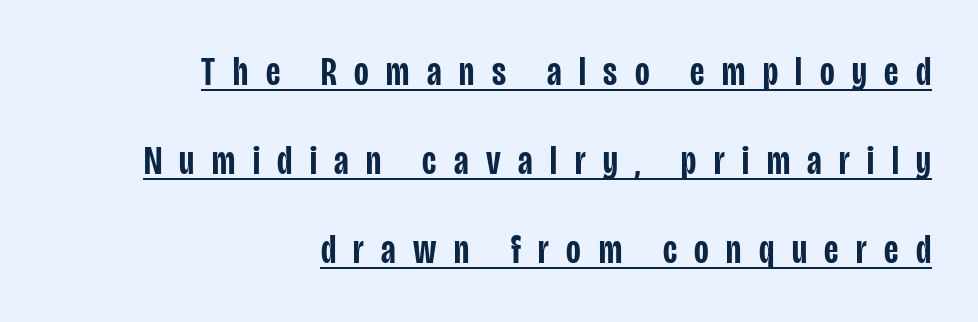
The words here are underlined. The typography opts for an upright posture over an oblique one. A typesetter would call this heavily tracked-out type. The ragged edge is on the left, which tells us the setting is flush right.
